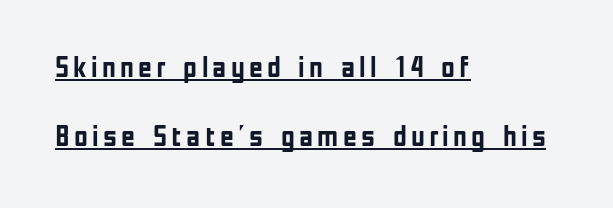
Q: Is the text bold? A: Yes.
Q: Is the text italic (slanted)? A: No, it is upright.
Q: Is the typeface a serif or a sans-serif typeface? A: Sans-serif.
Q: Is the text underlined? A: Yes.
Q: How is the paragraph aligned? A: Left-aligned.
Q: Is the spacing between lines tight, normal or loose? A: Loose.
Q: Width (condensed, normal, or wide)? A: Condensed.
Q: Stroke contrast? A: Low.
Q: x-height? A: Medium.
Q: Monospaced? A: No.
